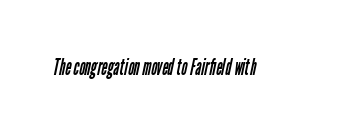
{"bold": "no", "underline": "no", "letter_spacing": "normal", "letter_spacing_em": 0.0, "glyph_px": 23}
